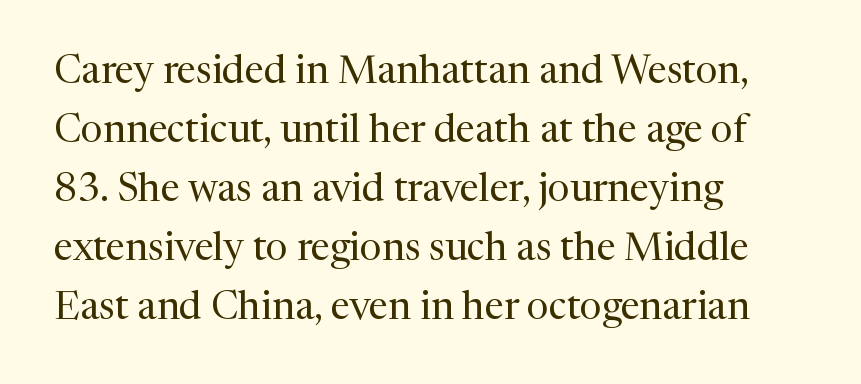
{"serif": "yes", "italic": "no", "bold": "no", "weight": "regular", "width": "normal", "stroke_contrast": "medium", "x_height": "medium", "monospaced": "no", "underline": "no", "align": "left", "line_spacing": "normal", "line_spacing_ratio": 1.51, "letter_spacing": "normal", "letter_spacing_em": 0.0, "glyph_px": 39}
